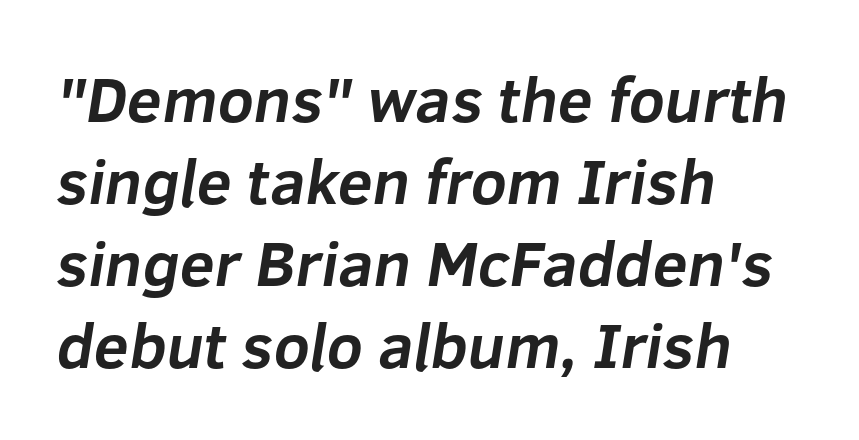
Does the type have serifs? No, each stem ends abruptly. Here the designer chose a conventional face with non-uniform glyph widths. Typeset ragged right — the left edge is the straight one. Between one letter and the next there's only the usual sliver of space. The passage shown is not underscored anywhere. A dark, heavy texture on the line: the type is bold.
